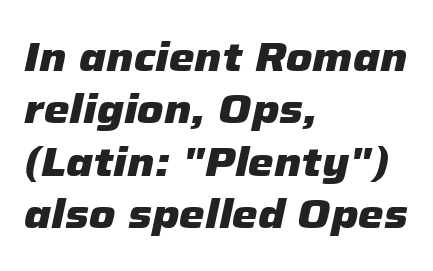
Q: Is the text bold? A: Yes.
Q: Is the text italic (slanted)? A: Yes, it leans right by about 12 degrees.
Q: Is the text underlined? A: No.
Q: How is the paragraph aligned? A: Left-aligned.
Q: Is the spacing between letters normal or unusually wide? A: Normal.
Q: Is the spacing between lines tight, normal or loose? A: Normal.
Q: Width (condensed, normal, or wide)? A: Normal.
Q: Stroke contrast? A: Low.
Q: x-height? A: Medium.
Q: Monospaced? A: No.
